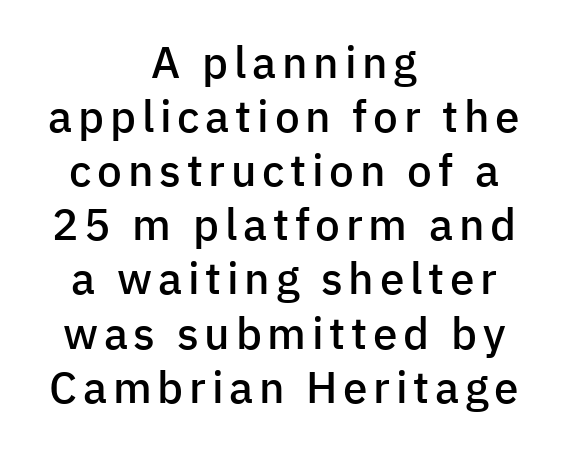
{"serif": "no", "italic": "no", "bold": "semi", "weight": "semibold", "width": "normal", "stroke_contrast": "low", "x_height": "medium", "monospaced": "no", "underline": "no", "align": "center", "line_spacing_ratio": 1.23, "glyph_px": 44}
